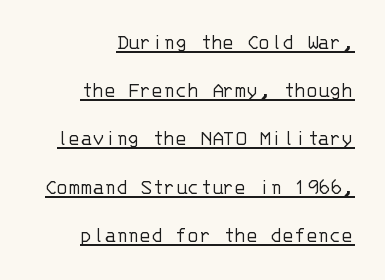
The image shows 22 px text type, upright; set right-aligned, loose line spacing (2.19x), normal letter spacing, underlined.
